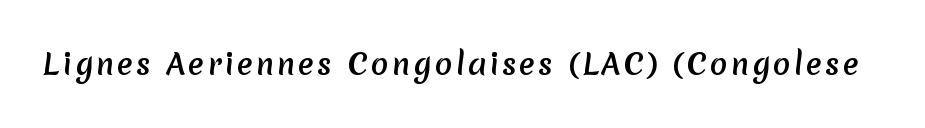
Q: Is the text bold? A: Yes.
Q: Is the typeface a serif or a sans-serif typeface? A: Sans-serif.
Q: Is the text underlined? A: No.
Q: Width (condensed, normal, or wide)? A: Normal.
Q: Stroke contrast? A: Low.
Q: x-height? A: Medium.
Q: Monospaced? A: No.
